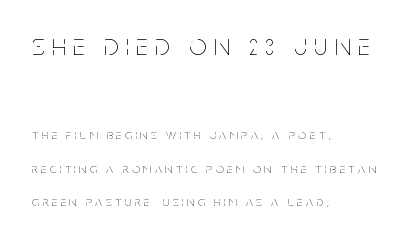
Q: Is the text bold? A: No.
Q: Is the text italic (slanted)? A: No, it is upright.
Q: Is the text underlined? A: No.
Q: How is the paragraph aligned? A: Left-aligned.
Q: Is the spacing between letters normal or unusually wide? A: Unusually wide.
Q: Is the spacing between lines tight, normal or loose? A: Loose.
Q: Which block of text is set in a larger size, the first (top) or the second (bottom)? A: The first (top) one.
Q: Width (condensed, normal, or wide)? A: Condensed.
Q: Stroke contrast? A: Low.
Q: x-height? A: Large.
Q: Monospaced? A: No.
